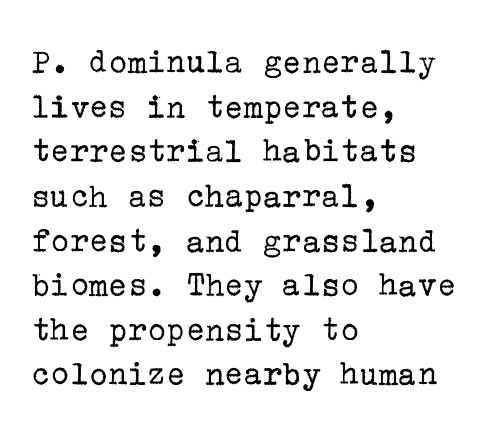
{"serif": "yes", "italic": "no", "bold": "no", "weight": "regular", "width": "normal", "stroke_contrast": "low", "x_height": "medium", "underline": "no", "align": "left", "line_spacing_ratio": 1.24, "letter_spacing": "normal", "letter_spacing_em": 0.0, "glyph_px": 36}
